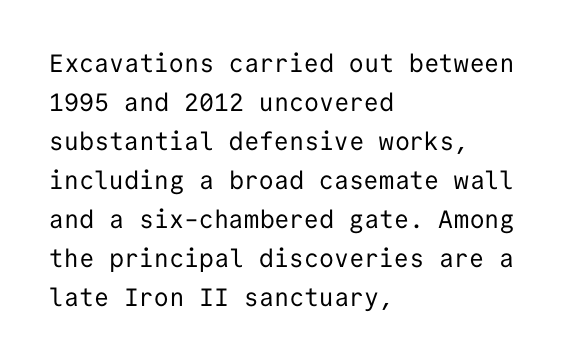
Q: Is the text bold? A: No.
Q: Is the text italic (slanted)? A: No, it is upright.
Q: Is the text underlined? A: No.
Q: How is the paragraph aligned? A: Left-aligned.
Q: Is the spacing between letters normal or unusually wide? A: Normal.
Q: Is the spacing between lines tight, normal or loose? A: Normal.
